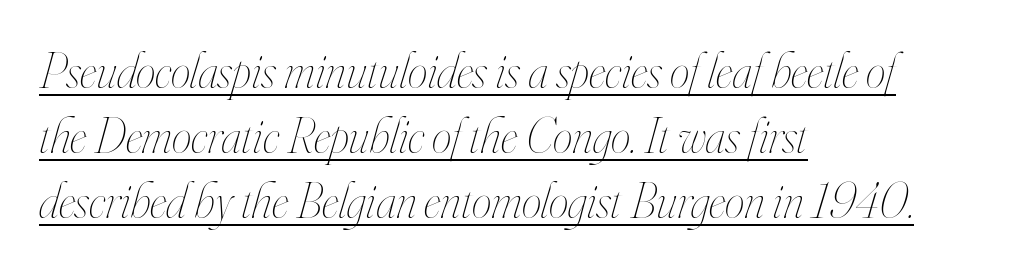
The image shows 50 px thin, condensed type, italic (leaning right); set left-aligned, normal line spacing (1.3x), normal letter spacing, underlined; high stroke contrast and a small x-height.
